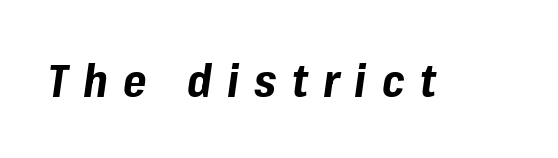
{"italic": "yes", "lean": "right", "slant_degrees": 8, "bold": "yes", "weight": "bold", "width": "normal", "stroke_contrast": "low", "x_height": "medium", "monospaced": "no", "underline": "no", "letter_spacing": "wide", "letter_spacing_em": 0.34, "glyph_px": 45}
